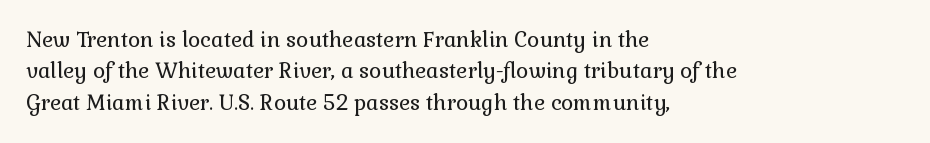
{"italic": "no", "bold": "no", "underline": "no", "align": "left", "line_spacing": "normal", "line_spacing_ratio": 1.49, "letter_spacing": "normal", "letter_spacing_em": 0.0, "glyph_px": 21}
